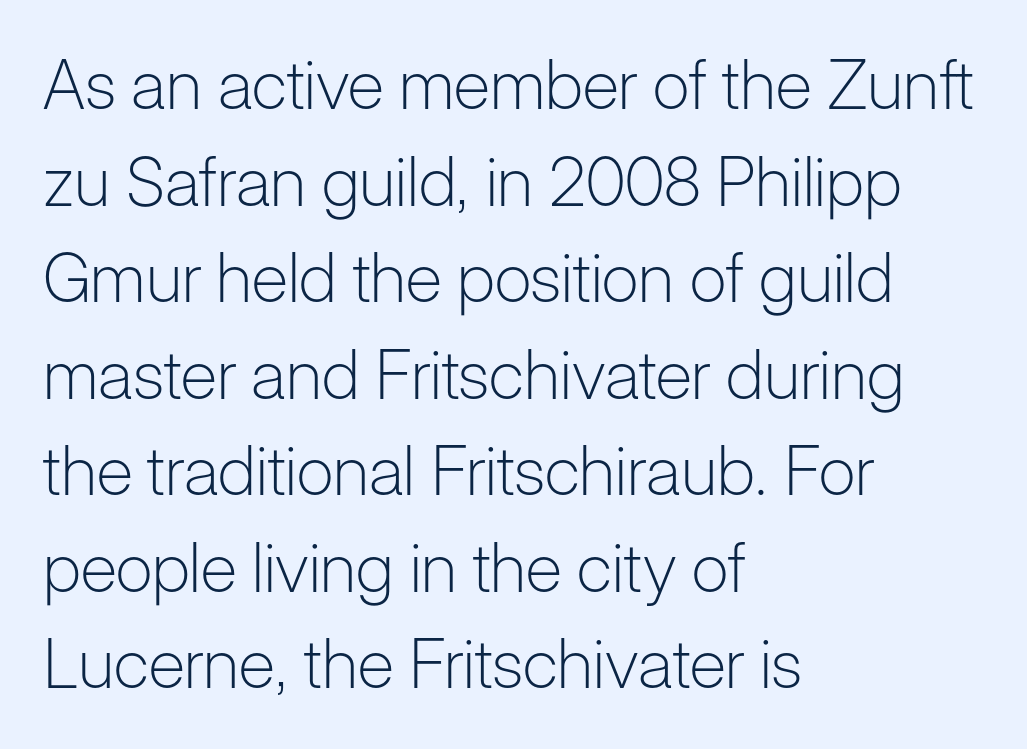
The image shows 68 px light sans-serif type, upright; set left-aligned, normal line spacing (1.42x), normal letter spacing, not underlined; low stroke contrast and a medium x-height.
